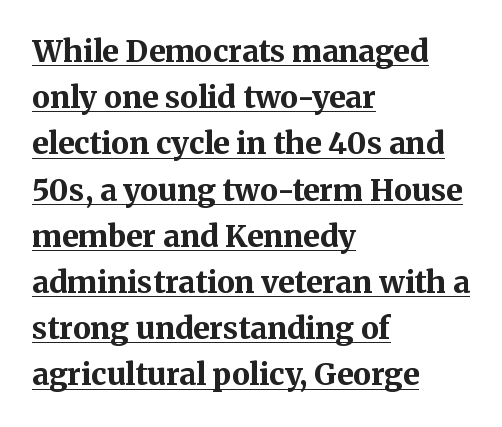
Thick stems and heavy bowls — unmistakably bold. If you measured baseline to baseline, you'd find a middling distance. You can see a thin bar hugging the bottom of the glyphs. Characters remain perfectly vertical along every line.
